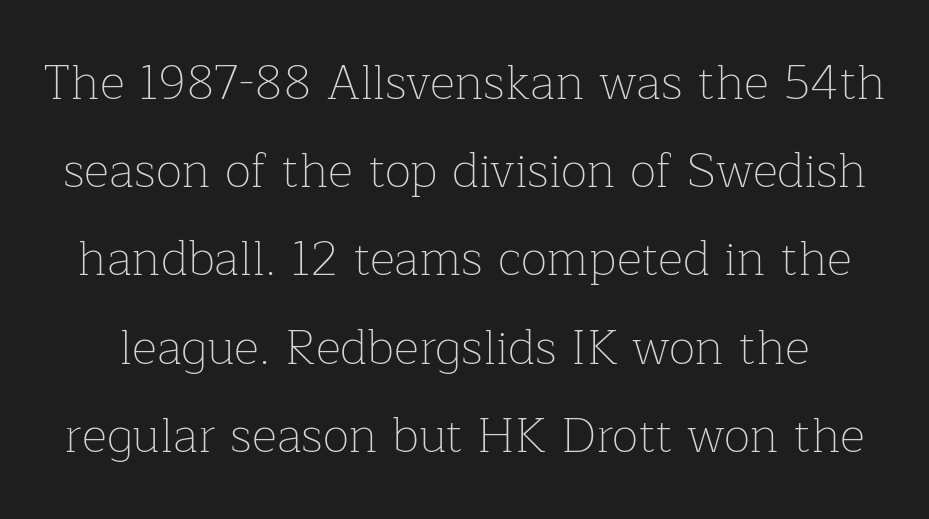
The image shows 49 px thin serif type, upright; set line spacing 1.8x, normal letter spacing, not underlined; low stroke contrast and a medium x-height.
